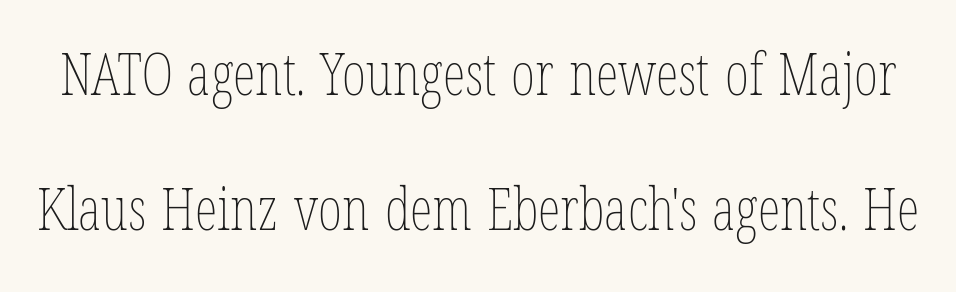
{"italic": "no", "bold": "no", "weight": "thin", "width": "condensed", "stroke_contrast": "low", "x_height": "medium", "monospaced": "no", "underline": "no", "line_spacing": "loose", "line_spacing_ratio": 2.32, "letter_spacing": "normal", "letter_spacing_em": 0.0, "glyph_px": 58}
